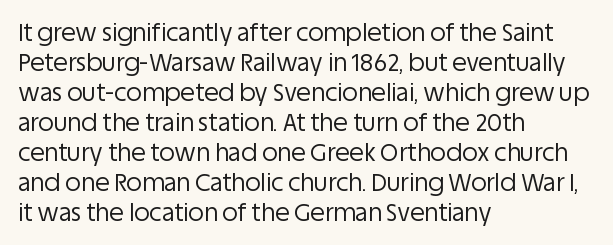
Honestly, there is no underline to notice here at all. The font's upright variant was chosen for this text. Horizontally, the lines are justified to the leading edge only. Bold? No — there's no thickening of the strokes.
